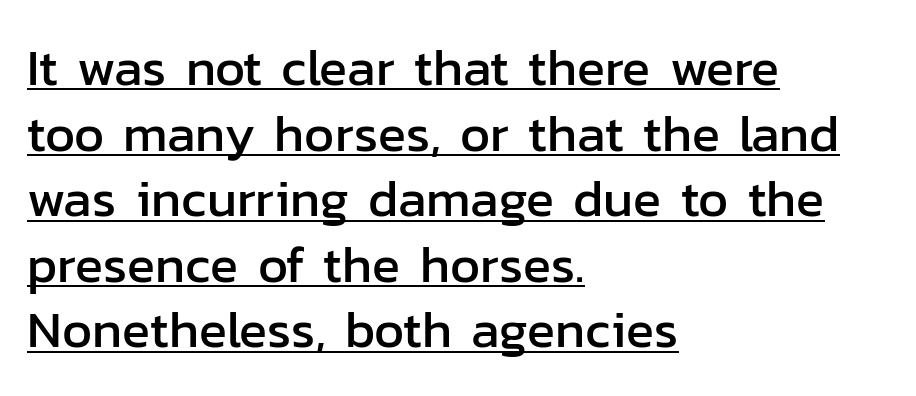
The image shows 52 px sans-serif type, upright; set left-aligned, normal line spacing (1.26x), normal letter spacing, underlined; low stroke contrast and a medium x-height.
